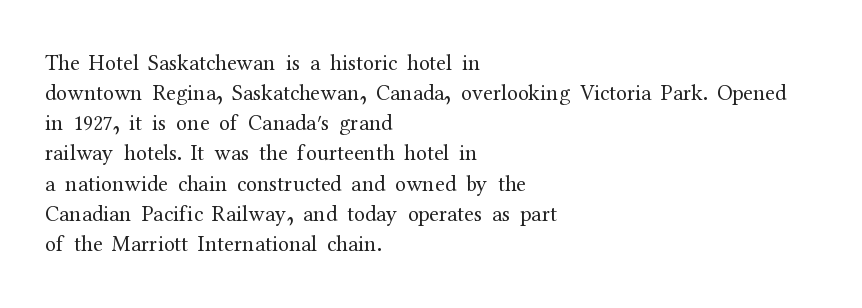
Q: Is the text bold? A: No.
Q: Is the text italic (slanted)? A: No, it is upright.
Q: Is the text underlined? A: No.
Q: How is the paragraph aligned? A: Left-aligned.
Q: Is the spacing between letters normal or unusually wide? A: Normal.
Q: Is the spacing between lines tight, normal or loose? A: Normal.
